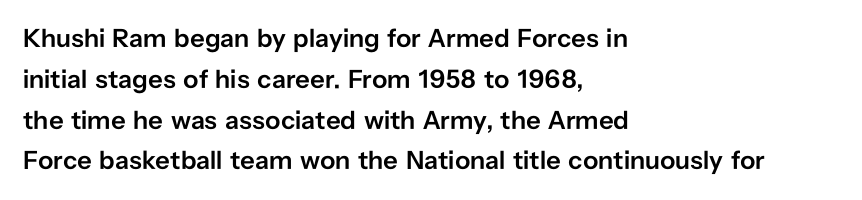
{"italic": "no", "bold": "semi", "underline": "no", "align": "left", "line_spacing": "normal", "line_spacing_ratio": 1.57, "letter_spacing": "normal", "letter_spacing_em": 0.0, "glyph_px": 26}
